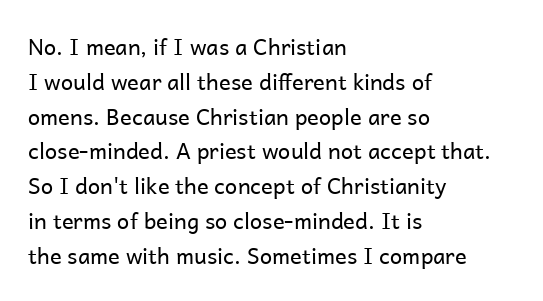
Q: Is the text bold? A: No.
Q: Is the text italic (slanted)? A: No, it is upright.
Q: Is the text underlined? A: No.
Q: How is the paragraph aligned? A: Left-aligned.
Q: Is the spacing between letters normal or unusually wide? A: Normal.
Q: Is the spacing between lines tight, normal or loose? A: Normal.
